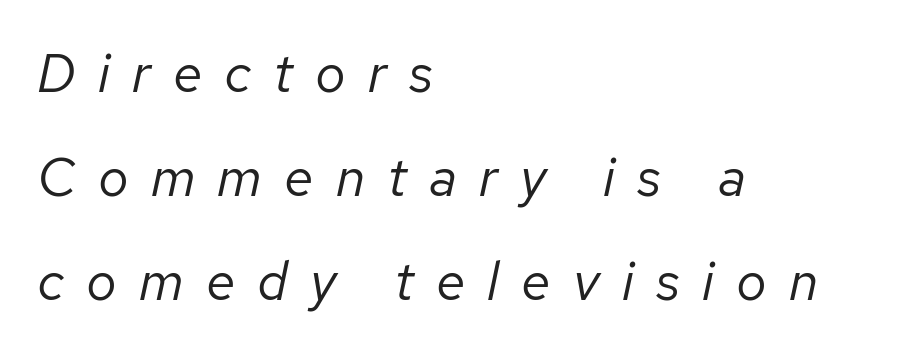
Q: Is the text bold? A: No.
Q: Is the text italic (slanted)? A: Yes, it leans right by about 12 degrees.
Q: Is the text underlined? A: No.
Q: How is the paragraph aligned? A: Left-aligned.
Q: Is the spacing between letters normal or unusually wide? A: Unusually wide.
Q: Is the spacing between lines tight, normal or loose? A: Loose.
Q: Width (condensed, normal, or wide)? A: Normal.
Q: Stroke contrast? A: Low.
Q: x-height? A: Medium.
Q: Monospaced? A: No.
